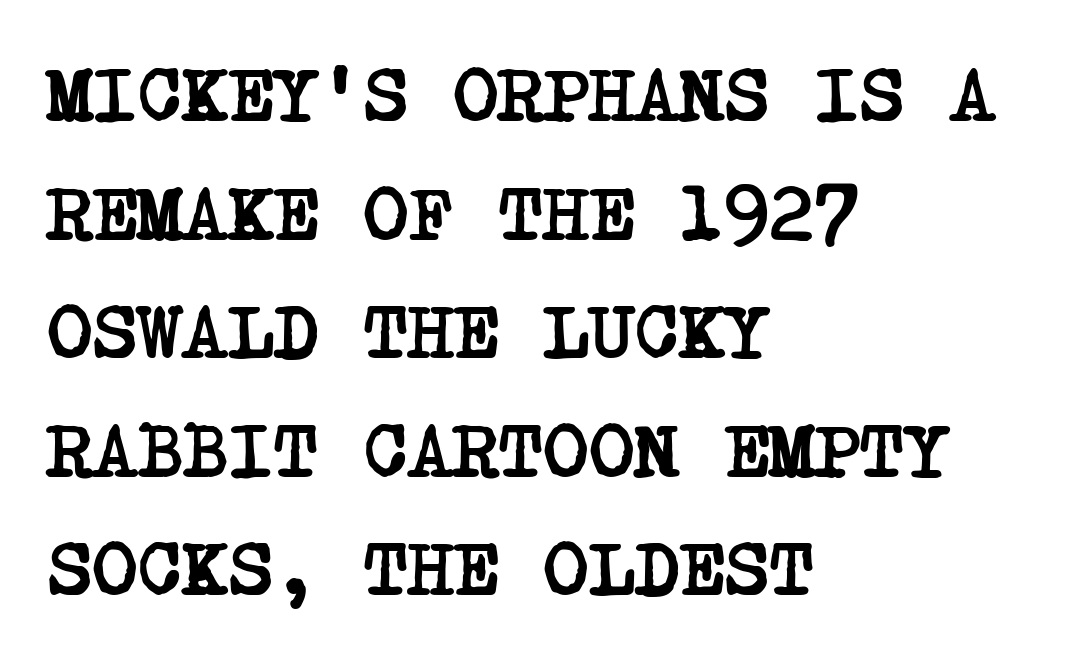
{"serif": "yes", "bold": "yes", "weight": "semibold", "width": "condensed", "stroke_contrast": "low", "x_height": "large", "underline": "no", "align": "left", "line_spacing": "normal", "line_spacing_ratio": 1.54, "letter_spacing": "normal", "letter_spacing_em": 0.0, "glyph_px": 77}
